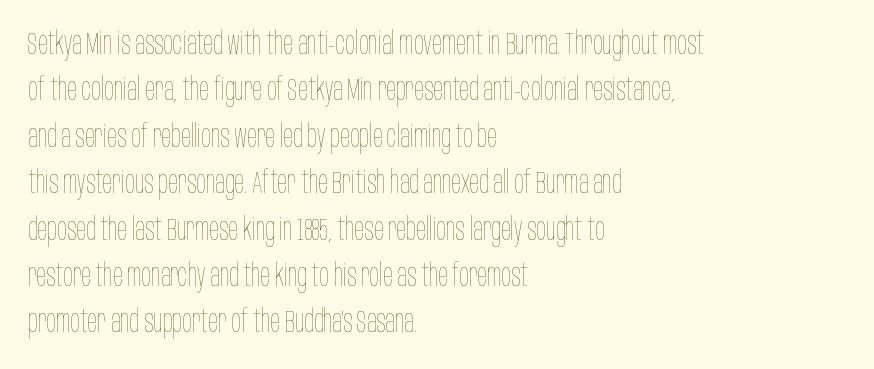
The image shows 32 px thin, condensed type, upright; set left-aligned, normal line spacing (1.45x), normal letter spacing, not underlined; low stroke contrast and a large x-height.
